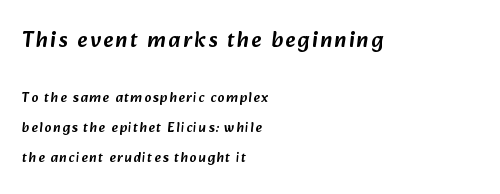
Q: Is the text underlined? A: No.
Q: How is the paragraph aligned? A: Left-aligned.
Q: Is the spacing between lines tight, normal or loose? A: Loose.
Q: Which block of text is set in a larger size, the first (top) or the second (bottom)? A: The first (top) one.
